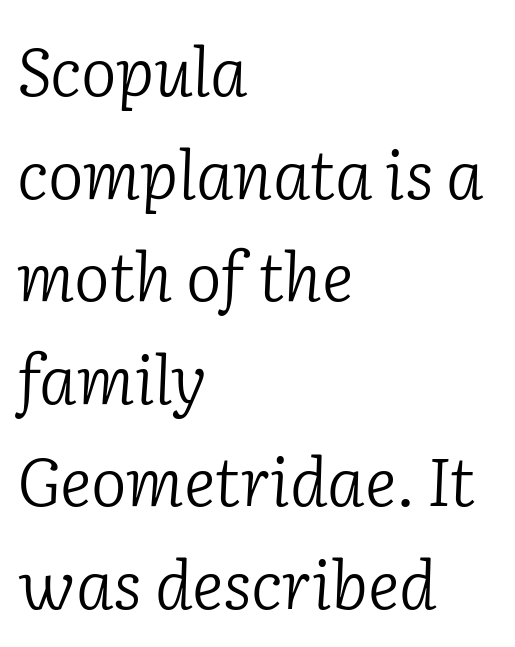
The image shows 67 px light serif type, italic (leaning right); set left-aligned, normal line spacing (1.53x), normal letter spacing, not underlined; low stroke contrast and a medium x-height.
